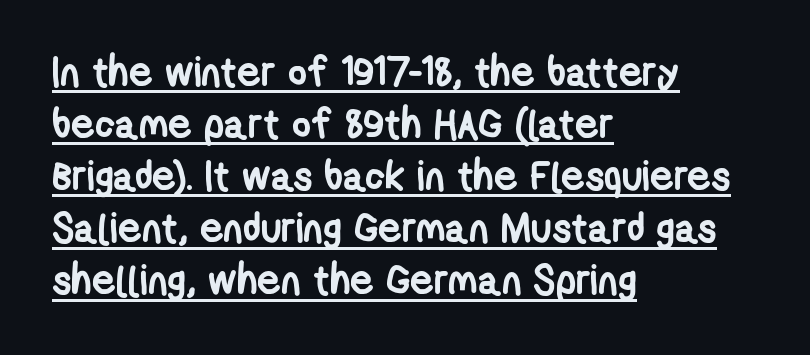
{"serif": "no", "bold": "yes", "weight": "semibold", "width": "condensed", "stroke_contrast": "low", "x_height": "medium", "monospaced": "no", "underline": "yes", "align": "left", "line_spacing": "normal", "line_spacing_ratio": 1.27, "letter_spacing": "normal", "letter_spacing_em": 0.0, "glyph_px": 41}
